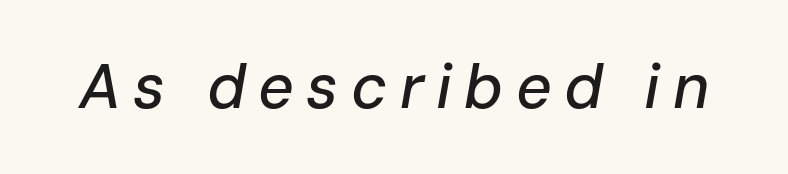
{"italic": "yes", "lean": "right", "slant_degrees": 10, "width": "normal", "stroke_contrast": "low", "x_height": "medium", "monospaced": "no", "underline": "no", "letter_spacing": "wide", "letter_spacing_em": 0.2, "glyph_px": 62}
